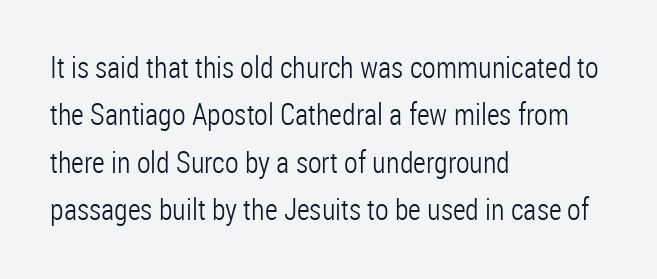
{"serif": "no", "italic": "no", "bold": "no", "weight": "light", "width": "condensed", "stroke_contrast": "low", "x_height": "medium", "monospaced": "no", "underline": "no", "align": "left", "line_spacing": "normal", "line_spacing_ratio": 1.58, "letter_spacing": "normal", "letter_spacing_em": 0.0, "glyph_px": 30}
